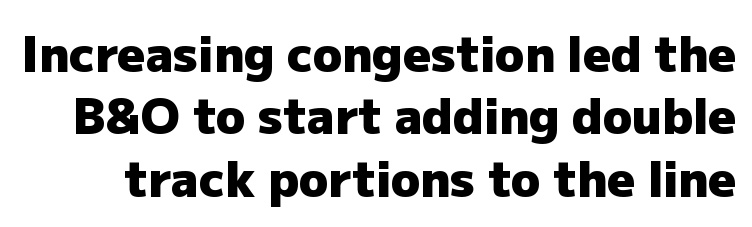
Quick note: underline off. Does the lettering tilt? It doesn't — this is upright. These lines are rendered in a variable-pitch font. Successive baselines arrive at the customary interval.
